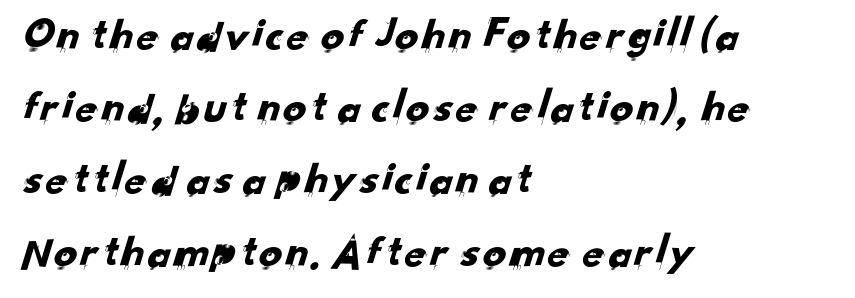
Each letter keeps its own natural width here, so spacing adapts to shape. The space between consecutive lines is moderate. Decoration check: the copy has no underline. All the whitespace from short lines collects on the right.
